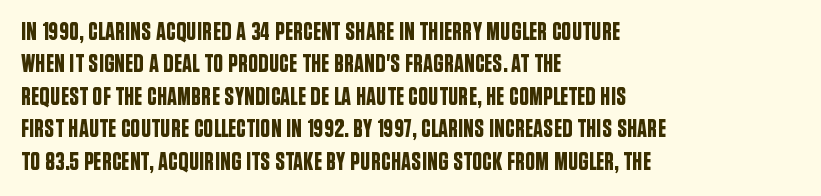
Q: Is the text italic (slanted)? A: No, it is upright.
Q: Is the text underlined? A: No.
Q: How is the paragraph aligned? A: Left-aligned.
Q: Is the spacing between letters normal or unusually wide? A: Normal.
Q: Is the spacing between lines tight, normal or loose? A: Normal.
